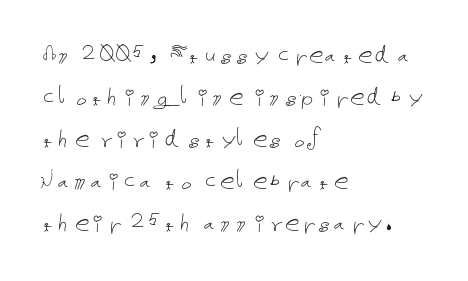
The image shows 29 px thin type, upright; set left-aligned, normal line spacing (1.45x), normal letter spacing, not underlined; low stroke contrast and a medium x-height.
